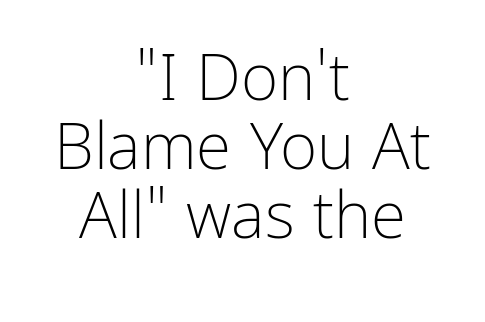
The passage is arranged like a title page — every line centered. The horizontal fit of the characters is conventional and even. The zone under the glyphs is completely vacant. Every character sits straight up, as roman type does.
